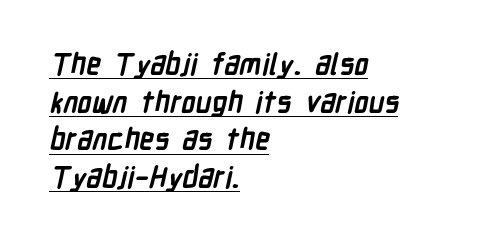
The rendering shows plain stroke endings on the letterforms — a sans-serif design. The passage shown is typed in a proportional face where columns would drift. Students, this is bold: see how much ink each stroke carries. Words appear dense and cohesive because spacing is normal. Teacher's note: observe the even left margin — that is flush-left alignment.
